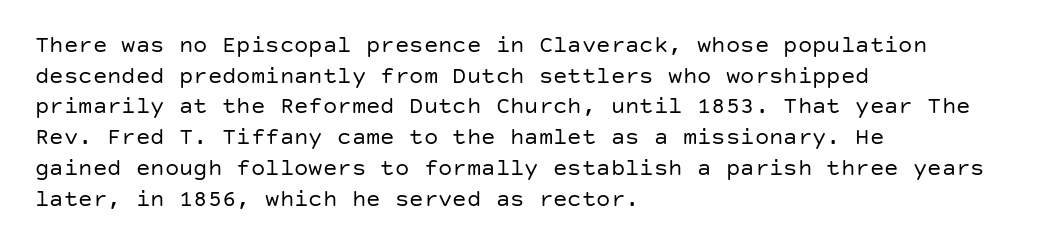
Q: Is the text bold? A: No.
Q: Is the text italic (slanted)? A: No, it is upright.
Q: Is the text underlined? A: No.
Q: How is the paragraph aligned? A: Left-aligned.
Q: Is the spacing between letters normal or unusually wide? A: Normal.
Q: Is the spacing between lines tight, normal or loose? A: Normal.
